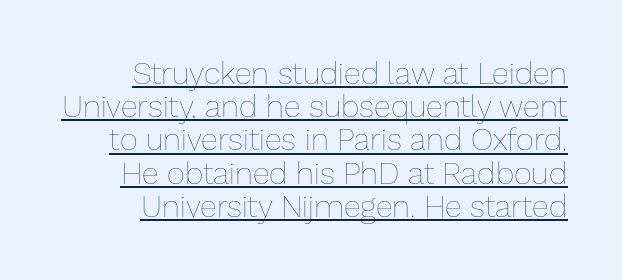
The image shows 31 px thin type, upright; set right-aligned, tight line spacing (1.07x), normal letter spacing, underlined; low stroke contrast and a medium x-height.
